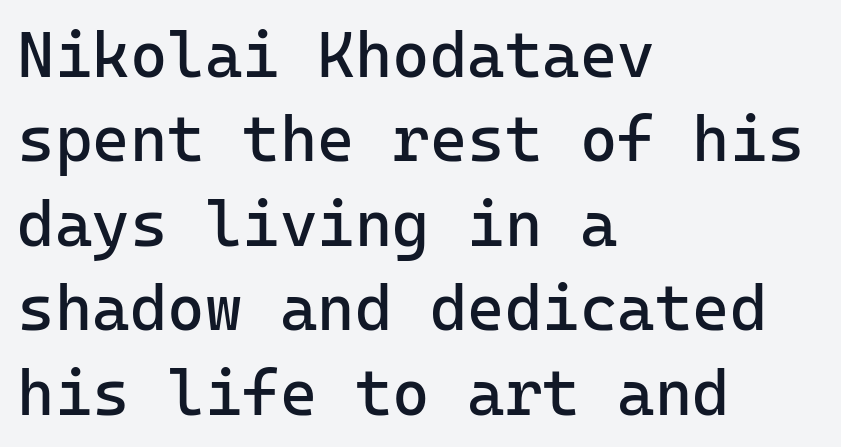
{"serif": "no", "italic": "no", "bold": "no", "weight": "regular", "width": "normal", "stroke_contrast": "low", "x_height": "medium", "monospaced": "yes", "underline": "no", "align": "left", "line_spacing": "normal", "line_spacing_ratio": 1.32, "letter_spacing": "normal", "letter_spacing_em": 0.0, "glyph_px": 64}
